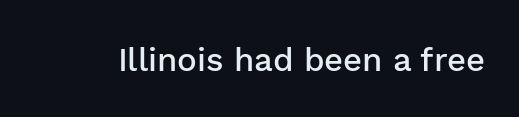
Q: Is the text bold? A: Semi-bold.
Q: Is the text italic (slanted)? A: No, it is upright.
Q: Is the typeface a serif or a sans-serif typeface? A: Sans-serif.
Q: Is the text underlined? A: No.
Q: Is the spacing between letters normal or unusually wide? A: Normal.
Q: Width (condensed, normal, or wide)? A: Normal.
Q: Stroke contrast? A: Low.
Q: x-height? A: Medium.
Q: Monospaced? A: No.
